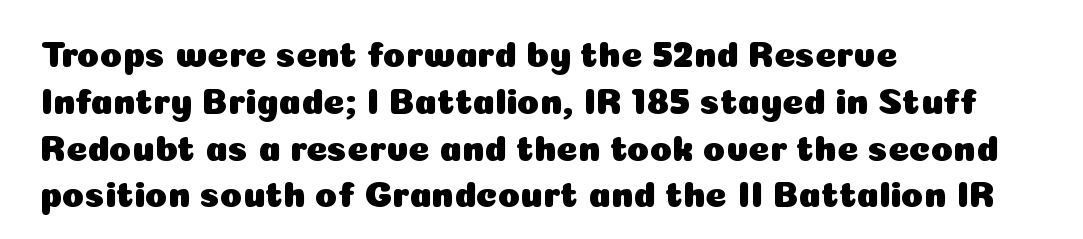
Honestly, the row spacing looks completely unremarkable. This is the regular roman posture of the typeface. Underline: absent. The horizontal fit of the characters is conventional and even.
